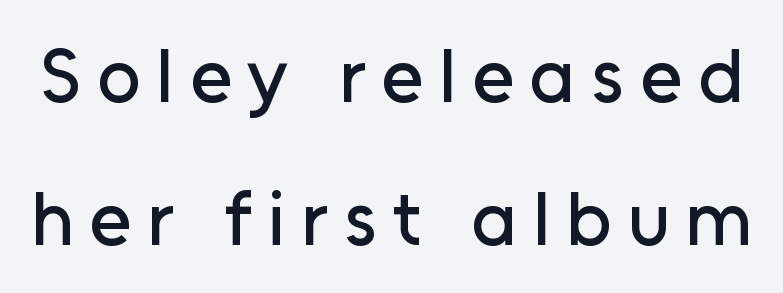
Q: Is the text italic (slanted)? A: No, it is upright.
Q: Is the typeface a serif or a sans-serif typeface? A: Sans-serif.
Q: Is the text underlined? A: No.
Q: Is the spacing between letters normal or unusually wide? A: Unusually wide.
Q: Width (condensed, normal, or wide)? A: Normal.
Q: Stroke contrast? A: Low.
Q: x-height? A: Medium.
Q: Monospaced? A: No.
